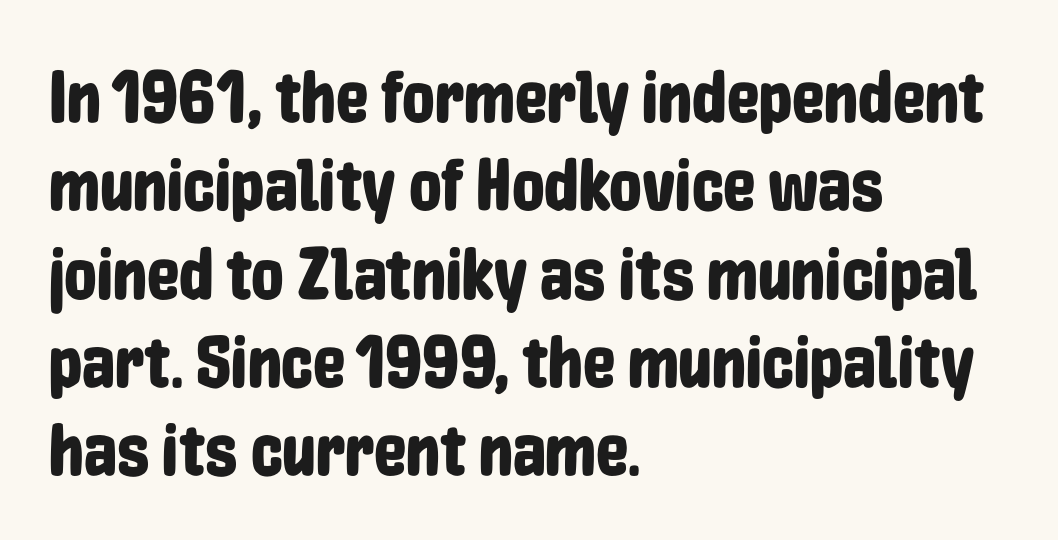
Q: Is the text italic (slanted)? A: No, it is upright.
Q: Is the typeface a serif or a sans-serif typeface? A: Sans-serif.
Q: Is the text underlined? A: No.
Q: How is the paragraph aligned? A: Left-aligned.
Q: Is the spacing between letters normal or unusually wide? A: Normal.
Q: Width (condensed, normal, or wide)? A: Condensed.
Q: Stroke contrast? A: Low.
Q: x-height? A: Medium.
Q: Monospaced? A: No.
